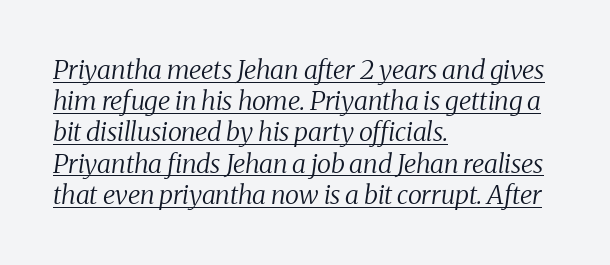
The image shows 26 px text type, italic (leaning right); set left-aligned, line spacing 1.2x, normal letter spacing, underlined.
